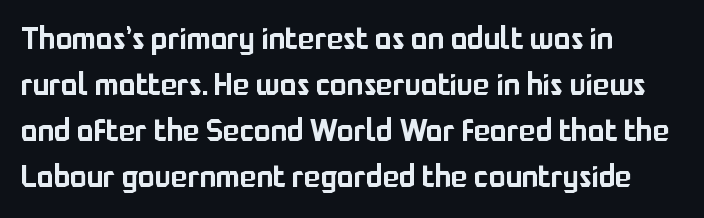
Q: Is the text italic (slanted)? A: No, it is upright.
Q: Is the typeface a serif or a sans-serif typeface? A: Sans-serif.
Q: Is the text underlined? A: No.
Q: How is the paragraph aligned? A: Left-aligned.
Q: Is the spacing between letters normal or unusually wide? A: Normal.
Q: Is the spacing between lines tight, normal or loose? A: Normal.
Q: Width (condensed, normal, or wide)? A: Normal.
Q: Stroke contrast? A: Low.
Q: x-height? A: Medium.
Q: Monospaced? A: No.
